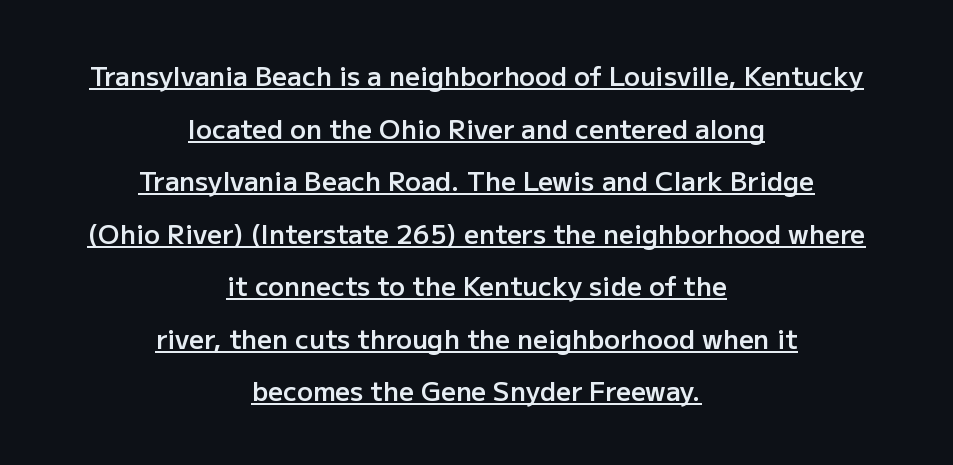
{"italic": "no", "bold": "semi", "underline": "yes", "align": "center", "line_spacing": "loose", "line_spacing_ratio": 2.02, "letter_spacing": "normal", "letter_spacing_em": 0.0, "glyph_px": 26}
